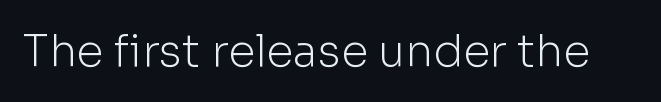
Q: Is the text bold? A: No.
Q: Is the text italic (slanted)? A: No, it is upright.
Q: Is the typeface a serif or a sans-serif typeface? A: Sans-serif.
Q: Is the text underlined? A: No.
Q: Is the spacing between letters normal or unusually wide? A: Normal.
Q: Width (condensed, normal, or wide)? A: Normal.
Q: Stroke contrast? A: Low.
Q: x-height? A: Medium.
Q: Monospaced? A: No.
